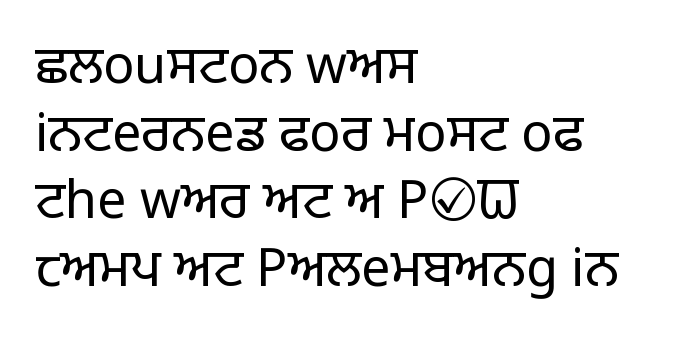
{"serif": "no", "italic": "no", "bold": "no", "weight": "light", "width": "normal", "stroke_contrast": "low", "x_height": "large", "monospaced": "no", "underline": "no", "align": "left", "line_spacing": "normal", "line_spacing_ratio": 1.3, "letter_spacing": "normal", "letter_spacing_em": 0.0, "glyph_px": 52}
